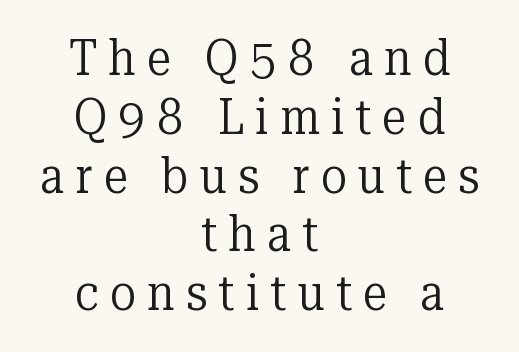
Q: Is the text bold? A: No.
Q: Is the text italic (slanted)? A: No, it is upright.
Q: Is the typeface a serif or a sans-serif typeface? A: Serif.
Q: Is the text underlined? A: No.
Q: How is the paragraph aligned? A: Centered.
Q: Is the spacing between letters normal or unusually wide? A: Unusually wide.
Q: Width (condensed, normal, or wide)? A: Normal.
Q: Stroke contrast? A: Low.
Q: x-height? A: Medium.
Q: Monospaced? A: No.
